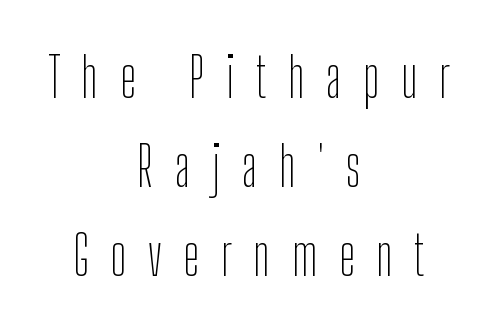
Q: Is the text bold? A: No.
Q: Is the text italic (slanted)? A: No, it is upright.
Q: Is the typeface a serif or a sans-serif typeface? A: Sans-serif.
Q: Is the text underlined? A: No.
Q: How is the paragraph aligned? A: Centered.
Q: Is the spacing between letters normal or unusually wide? A: Unusually wide.
Q: Is the spacing between lines tight, normal or loose? A: Normal.
Q: Width (condensed, normal, or wide)? A: Condensed.
Q: Stroke contrast? A: Low.
Q: x-height? A: Medium.
Q: Monospaced? A: No.
